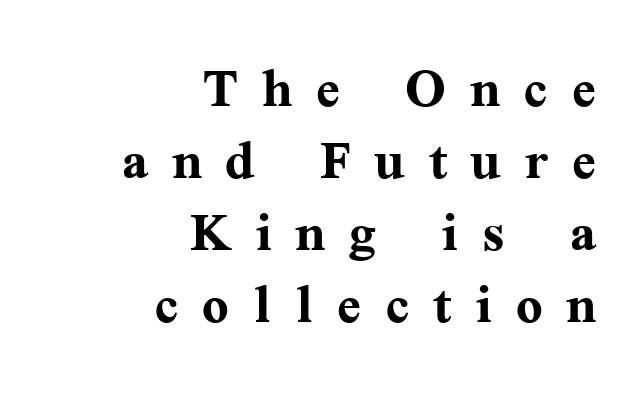
Q: Is the text bold? A: Yes.
Q: Is the text italic (slanted)? A: No, it is upright.
Q: Is the typeface a serif or a sans-serif typeface? A: Serif.
Q: Is the text underlined? A: No.
Q: How is the paragraph aligned? A: Right-aligned.
Q: Is the spacing between letters normal or unusually wide? A: Unusually wide.
Q: Is the spacing between lines tight, normal or loose? A: Tight.
Q: Width (condensed, normal, or wide)? A: Normal.
Q: Stroke contrast? A: Medium.
Q: x-height? A: Medium.
Q: Monospaced? A: No.
